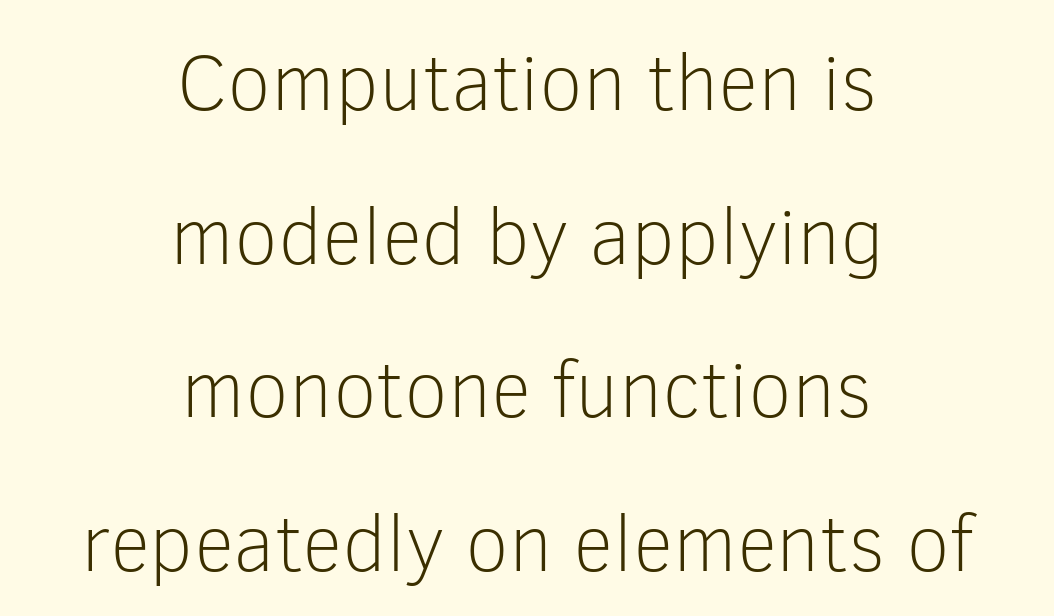
{"serif": "no", "italic": "no", "bold": "no", "weight": "light", "width": "normal", "stroke_contrast": "low", "x_height": "medium", "monospaced": "no", "underline": "no", "align": "center", "line_spacing": "loose", "line_spacing_ratio": 1.92, "letter_spacing": "normal", "letter_spacing_em": 0.0, "glyph_px": 80}
